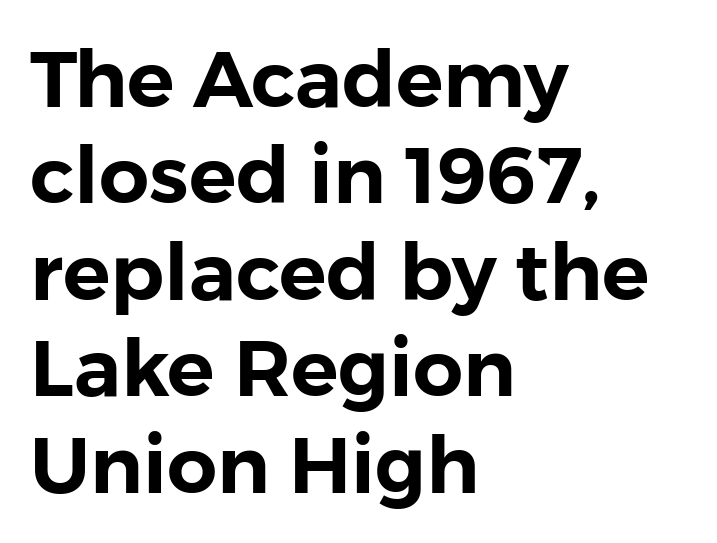
The image shows 79 px sans-serif type, upright; set left-aligned, line spacing 1.22x, normal letter spacing, not underlined; low stroke contrast and a medium x-height.
